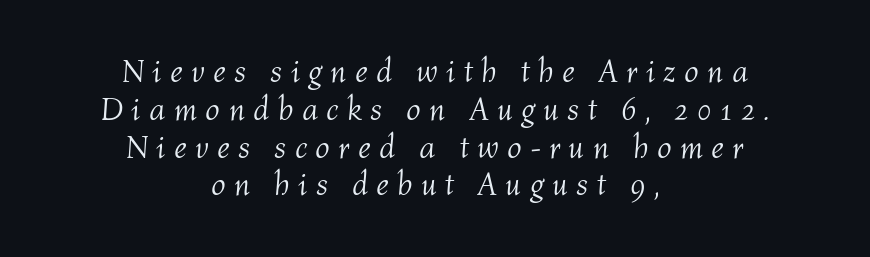
The image shows 32 px light type, italic (leaning right); set centered, line spacing 1.18x, unusually wide letter spacing (+0.26 em), not underlined; medium stroke contrast and a medium x-height.
